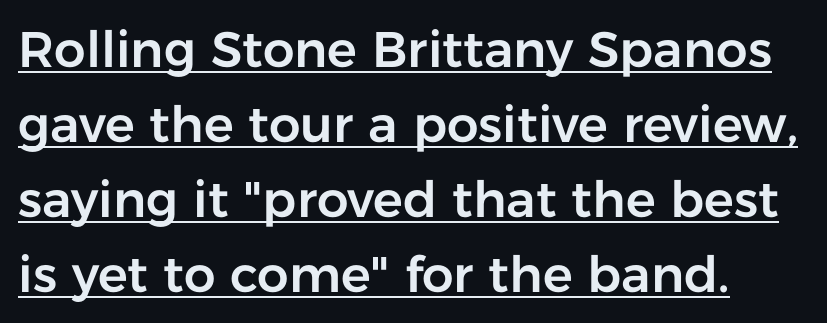
The image shows 50 px sans-serif type, upright; set left-aligned, normal line spacing (1.5x), normal letter spacing, underlined; low stroke contrast and a medium x-height.
